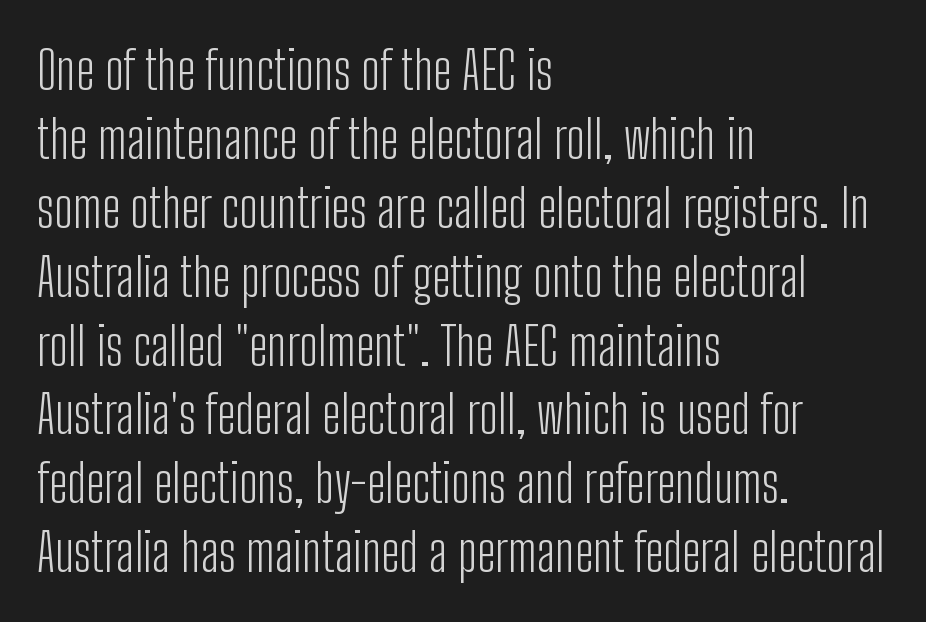
The image shows 53 px light, condensed sans-serif type, upright; set left-aligned, normal line spacing (1.3x), normal letter spacing, not underlined; low stroke contrast and a medium x-height.
